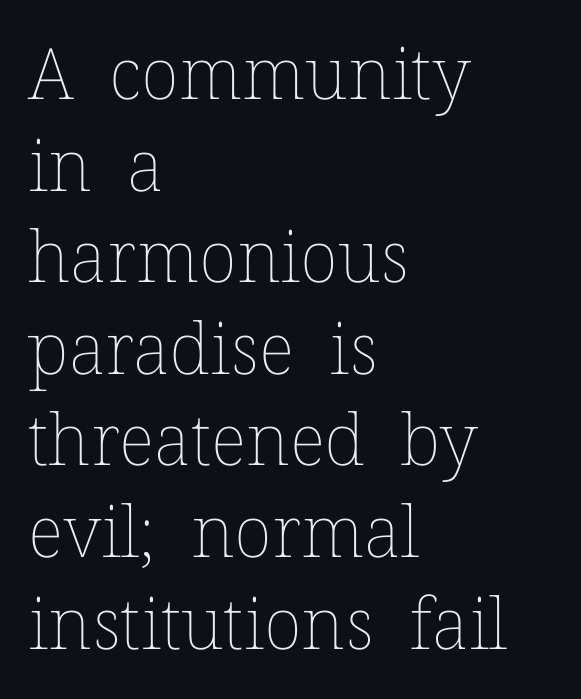
The image shows 71 px thin type, upright; set left-aligned, normal line spacing (1.29x), normal letter spacing, not underlined; low stroke contrast and a medium x-height.
